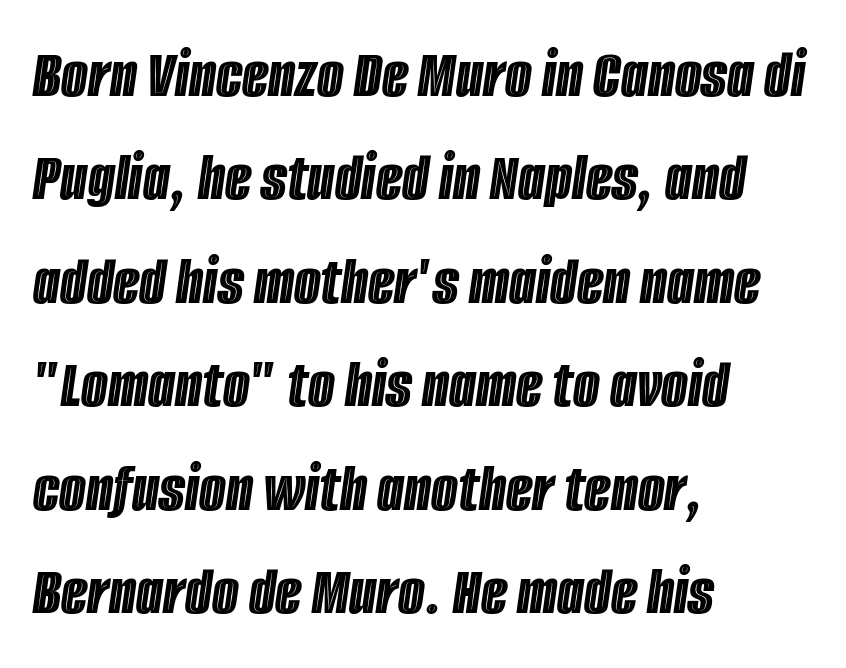
{"italic": "yes", "lean": "right", "slant_degrees": 8, "width": "condensed", "x_height": "large", "monospaced": "no", "underline": "no", "align": "left", "line_spacing": "normal", "line_spacing_ratio": 1.5, "letter_spacing": "normal", "letter_spacing_em": 0.0, "glyph_px": 69}
